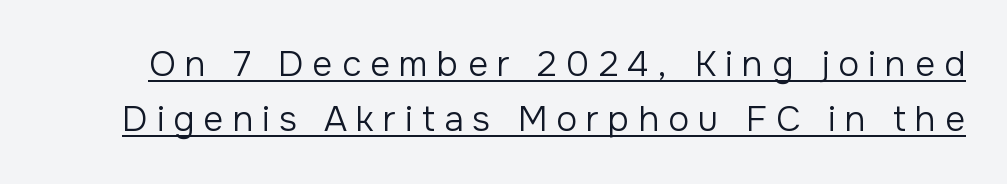
Q: Is the text bold? A: No.
Q: Is the text italic (slanted)? A: No, it is upright.
Q: Is the typeface a serif or a sans-serif typeface? A: Sans-serif.
Q: Is the text underlined? A: Yes.
Q: Is the spacing between letters normal or unusually wide? A: Unusually wide.
Q: Is the spacing between lines tight, normal or loose? A: Normal.
Q: Width (condensed, normal, or wide)? A: Normal.
Q: Stroke contrast? A: Low.
Q: x-height? A: Medium.
Q: Monospaced? A: No.
